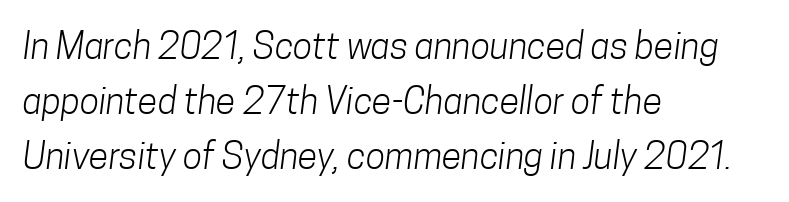
Q: Is the text bold? A: No.
Q: Is the typeface a serif or a sans-serif typeface? A: Sans-serif.
Q: Is the text underlined? A: No.
Q: How is the paragraph aligned? A: Left-aligned.
Q: Is the spacing between letters normal or unusually wide? A: Normal.
Q: Is the spacing between lines tight, normal or loose? A: Normal.
Q: Width (condensed, normal, or wide)? A: Condensed.
Q: Stroke contrast? A: Low.
Q: x-height? A: Medium.
Q: Monospaced? A: No.
